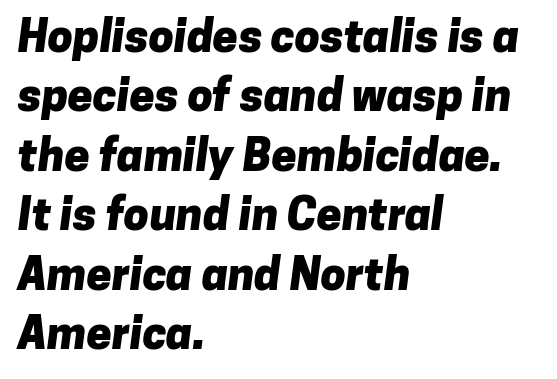
The image shows 45 px heavy sans-serif type; set left-aligned, normal line spacing (1.32x), normal letter spacing, not underlined; low stroke contrast and a medium x-height.
